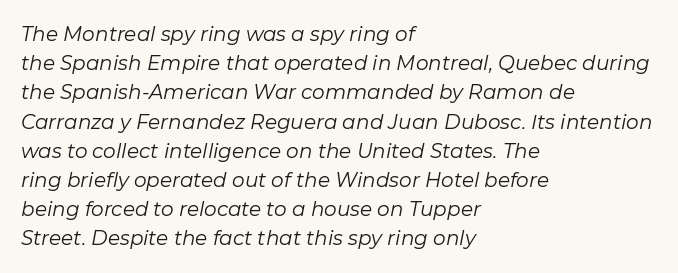
The image shows 20 px text type, italic (leaning right); set left-aligned, normal line spacing (1.46x), normal letter spacing, not underlined.
